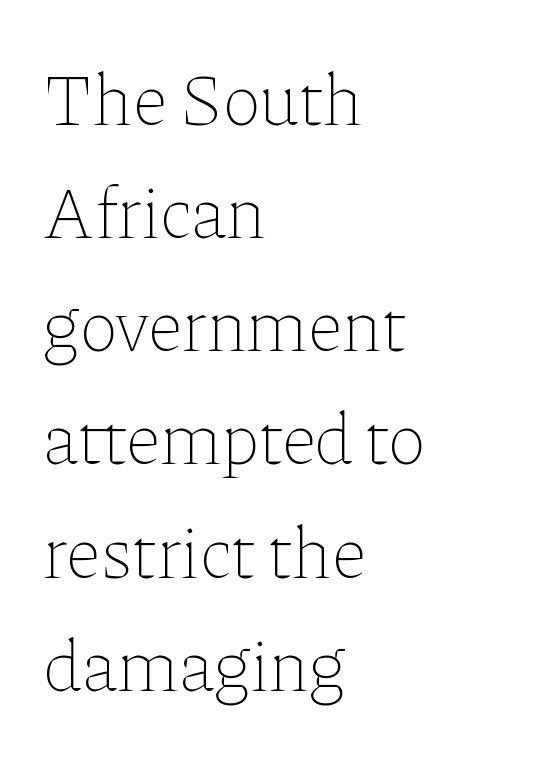
The strip under each line holds only bare page. Ink coverage per letter is moderate at most. Words appear dense and cohesive because spacing is normal. A normal amount of white space separates one row of letters from the next. This sample has the flowing, uneven cadence of proportional lettering.
